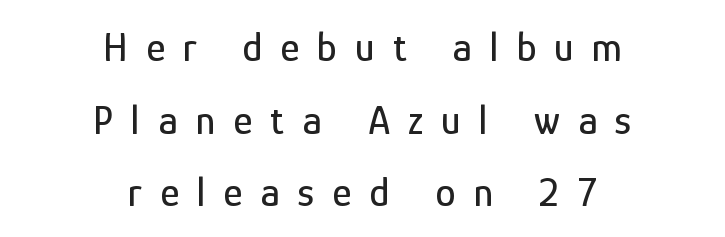
{"serif": "no", "italic": "no", "width": "condensed", "stroke_contrast": "low", "x_height": "medium", "monospaced": "no", "underline": "no", "align": "center", "line_spacing_ratio": 1.77, "letter_spacing": "wide", "letter_spacing_em": 0.44, "glyph_px": 41}
